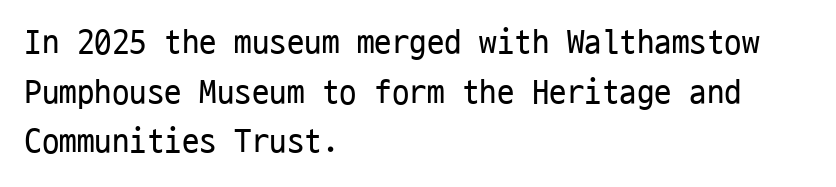
Q: Is the text bold? A: No.
Q: Is the text italic (slanted)? A: No, it is upright.
Q: Is the typeface a serif or a sans-serif typeface? A: Sans-serif.
Q: Is the text underlined? A: No.
Q: How is the paragraph aligned? A: Left-aligned.
Q: Is the spacing between letters normal or unusually wide? A: Normal.
Q: Is the spacing between lines tight, normal or loose? A: Normal.
Q: Width (condensed, normal, or wide)? A: Condensed.
Q: Stroke contrast? A: Low.
Q: x-height? A: Medium.
Q: Monospaced? A: Yes.
